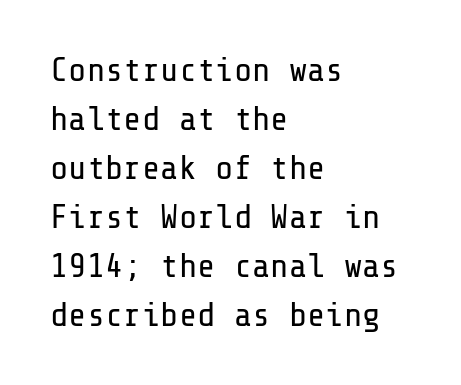
The image shows 34 px regular-weight sans-serif type, upright; set left-aligned, normal line spacing (1.44x), normal letter spacing, not underlined; low stroke contrast and a medium x-height.
